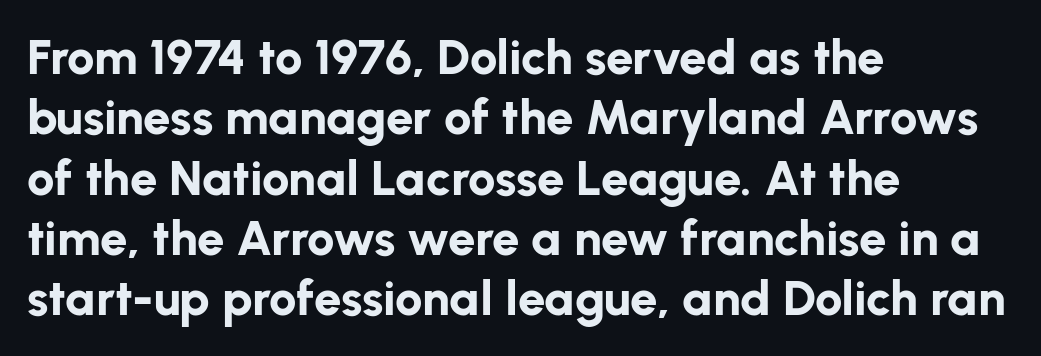
The image shows 49 px bold sans-serif type, upright; set left-aligned, line spacing 1.23x, normal letter spacing, not underlined; low stroke contrast and a medium x-height.
